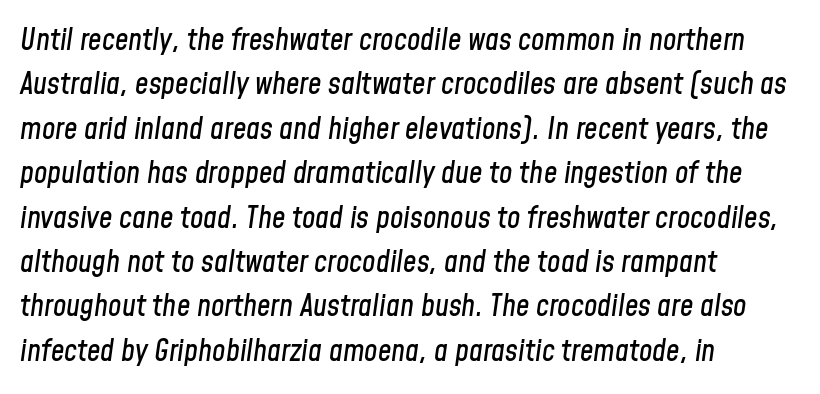
{"italic": "yes", "lean": "right", "slant_degrees": 8, "width": "condensed", "stroke_contrast": "low", "x_height": "medium", "monospaced": "no", "underline": "no", "align": "left", "line_spacing": "normal", "line_spacing_ratio": 1.48, "letter_spacing": "normal", "letter_spacing_em": 0.0, "glyph_px": 30}
